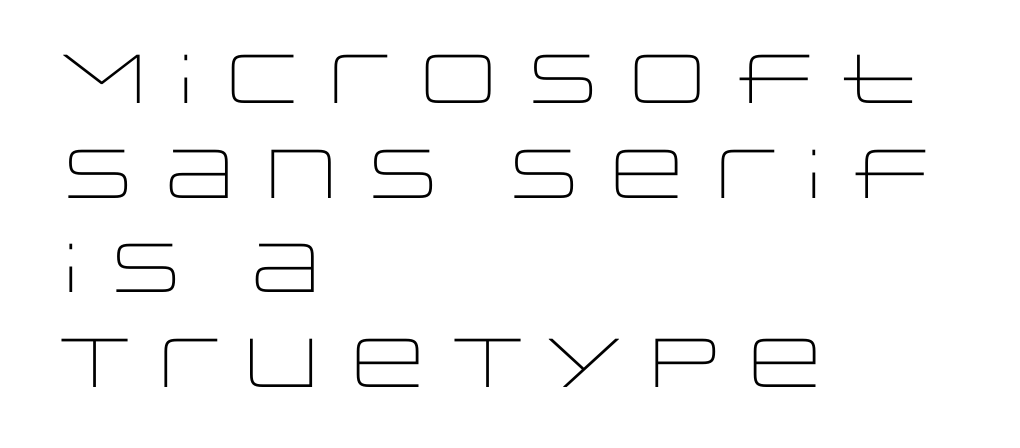
{"serif": "no", "italic": "no", "bold": "no", "weight": "light", "width": "wide", "stroke_contrast": "low", "x_height": "large", "monospaced": "no", "underline": "no", "align": "left", "line_spacing": "normal", "line_spacing_ratio": 1.37, "letter_spacing": "normal", "letter_spacing_em": 0.0, "glyph_px": 69}
